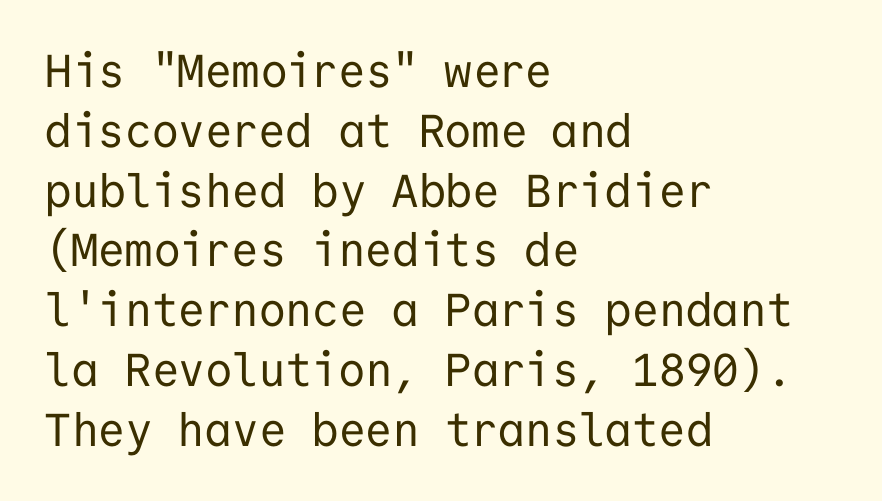
Inter-character spacing is left at the font's built-in metrics. A typesetter would label this face a sans. Weight class: somewhere from thin through regular. Notice how the stems are strictly vertical — no italics here.
